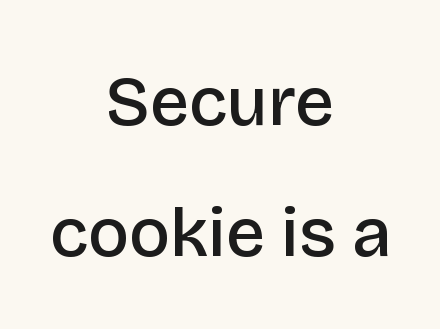
The rag falls on both sides of this text block equally. Vertically, the passage feels expansive, rows floating well apart. The axis of the letterforms is exactly vertical. These words are printed semibold, heavier than regular yet not bold. These lines are rendered in a variable-pitch font.
